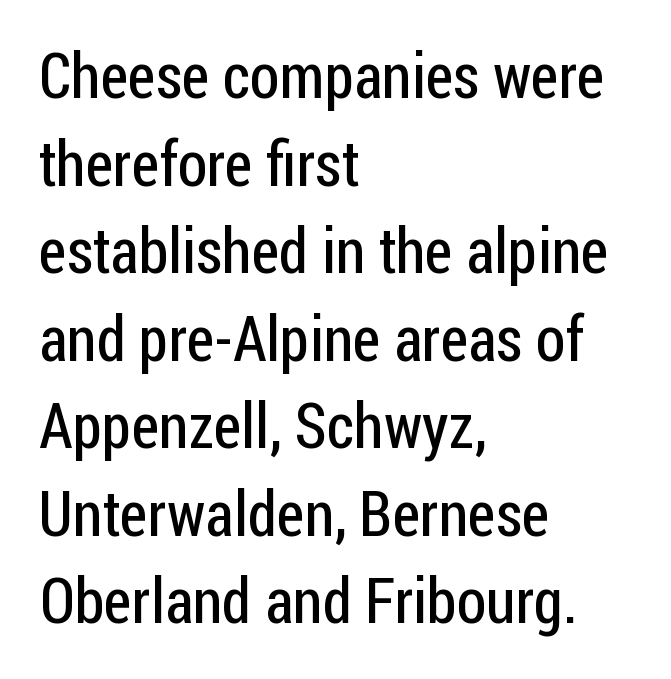
The image shows 63 px regular-weight, condensed sans-serif type, upright; set left-aligned, normal line spacing (1.39x), normal letter spacing, not underlined; low stroke contrast and a medium x-height.
